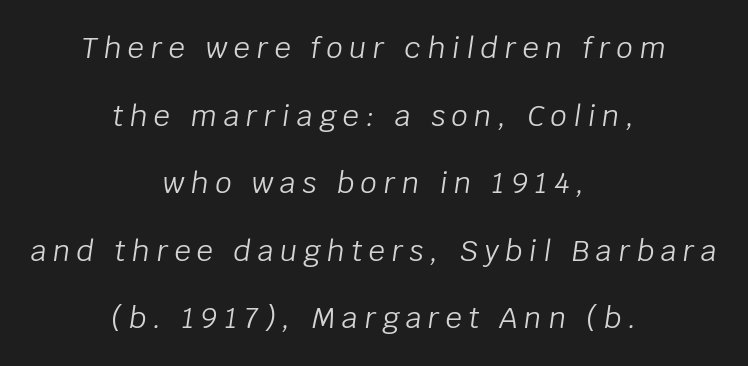
{"italic": "yes", "lean": "right", "slant_degrees": 8, "bold": "no", "weight": "light", "width": "normal", "stroke_contrast": "low", "x_height": "large", "monospaced": "no", "underline": "no", "align": "center", "line_spacing": "loose", "line_spacing_ratio": 2.33, "letter_spacing": "wide", "letter_spacing_em": 0.22, "glyph_px": 29}
